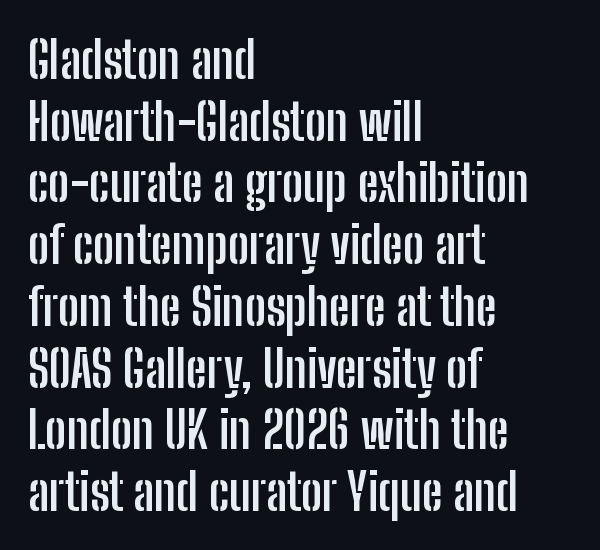
The image shows 51 px semibold, condensed sans-serif type, upright; set left-aligned, line spacing 1.21x, normal letter spacing, not underlined; low stroke contrast and a medium x-height.
